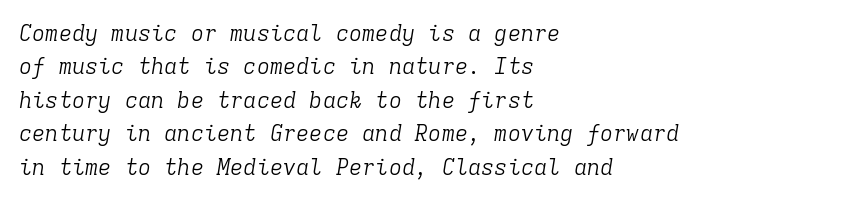
The image shows 22 px text type, italic (leaning right); set left-aligned, normal line spacing (1.52x), normal letter spacing, not underlined.
